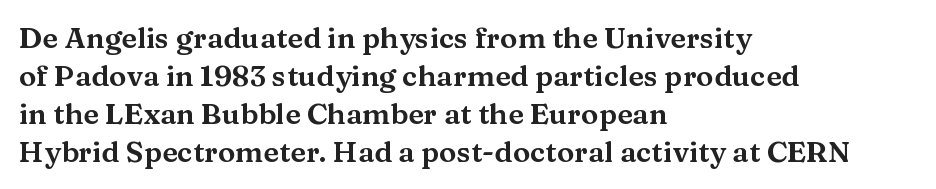
Q: Is the text italic (slanted)? A: No, it is upright.
Q: Is the typeface a serif or a sans-serif typeface? A: Serif.
Q: Is the text underlined? A: No.
Q: How is the paragraph aligned? A: Left-aligned.
Q: Is the spacing between letters normal or unusually wide? A: Normal.
Q: Is the spacing between lines tight, normal or loose? A: Normal.
Q: Width (condensed, normal, or wide)? A: Wide.
Q: Stroke contrast? A: Medium.
Q: x-height? A: Medium.
Q: Monospaced? A: No.
